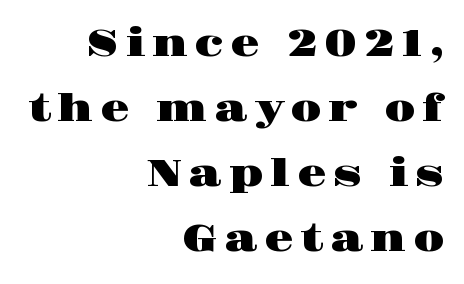
The image shows 38 px wide serif type, upright; set right-aligned, line spacing 1.71x, not underlined; high stroke contrast and a large x-height.
